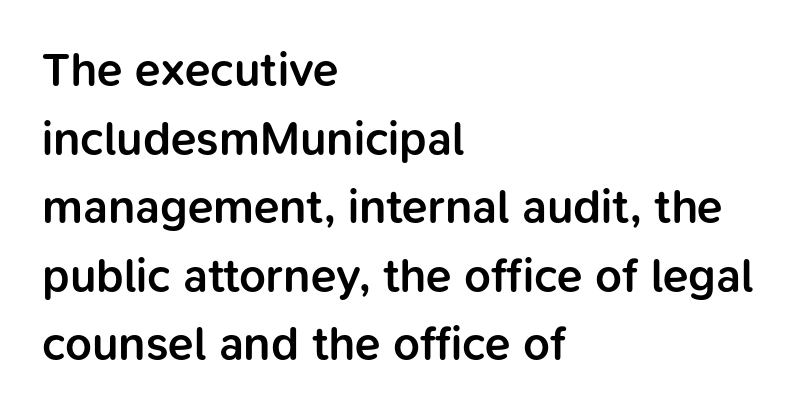
{"serif": "no", "italic": "no", "bold": "semi", "weight": "semibold", "width": "normal", "stroke_contrast": "low", "x_height": "medium", "monospaced": "no", "underline": "no", "align": "left", "line_spacing": "normal", "line_spacing_ratio": 1.46, "letter_spacing": "normal", "letter_spacing_em": 0.0, "glyph_px": 47}
